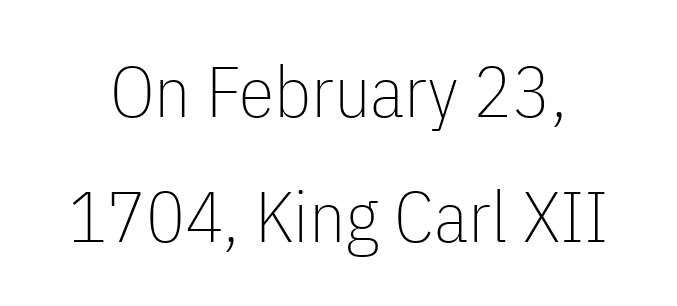
Q: Is the text bold? A: No.
Q: Is the text italic (slanted)? A: No, it is upright.
Q: Is the typeface a serif or a sans-serif typeface? A: Sans-serif.
Q: Is the text underlined? A: No.
Q: Is the spacing between letters normal or unusually wide? A: Normal.
Q: Width (condensed, normal, or wide)? A: Condensed.
Q: Stroke contrast? A: Low.
Q: x-height? A: Medium.
Q: Monospaced? A: No.
